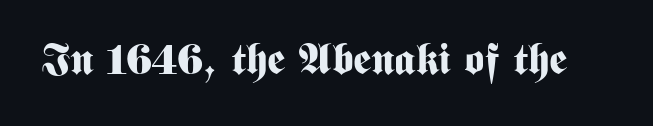
{"serif": "no", "italic": "no", "bold": "yes", "weight": "bold", "width": "condensed", "stroke_contrast": "medium", "x_height": "medium", "monospaced": "no", "underline": "no", "letter_spacing": "normal", "letter_spacing_em": 0.0, "glyph_px": 43}
